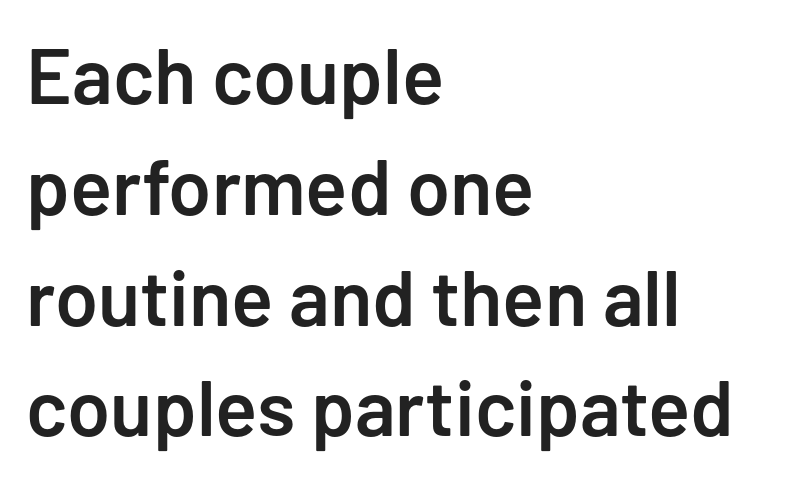
There is no visible air inserted between adjacent glyphs. Varying glyph widths throughout — classic text-font behaviour. Style check: upright. The text was rendered using a sans face with plain stroke endings.
